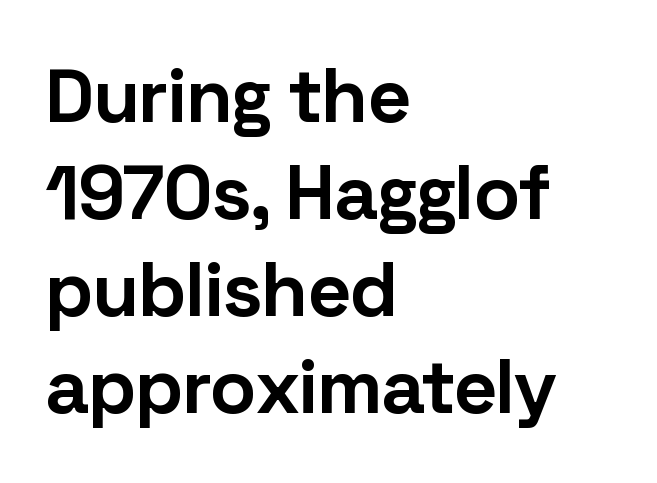
The image shows 77 px bold sans-serif type, upright; set left-aligned, normal line spacing (1.26x), normal letter spacing, not underlined; low stroke contrast and a medium x-height.
